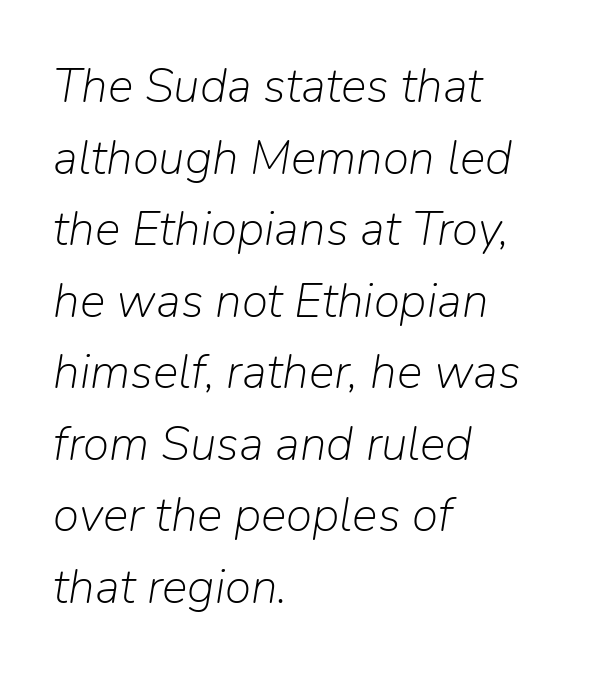
Q: Is the text bold? A: No.
Q: Is the text italic (slanted)? A: Yes, it leans right by about 9 degrees.
Q: Is the text underlined? A: No.
Q: How is the paragraph aligned? A: Left-aligned.
Q: Is the spacing between letters normal or unusually wide? A: Normal.
Q: Is the spacing between lines tight, normal or loose? A: Normal.
Q: Width (condensed, normal, or wide)? A: Normal.
Q: Stroke contrast? A: Low.
Q: x-height? A: Medium.
Q: Monospaced? A: No.
